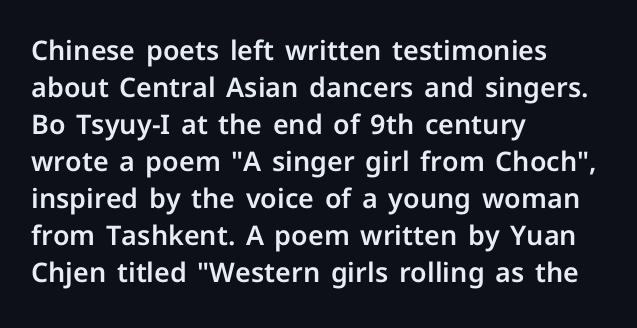
{"italic": "no", "underline": "no", "align": "left", "line_spacing": "normal", "line_spacing_ratio": 1.37, "letter_spacing": "normal", "letter_spacing_em": 0.0, "glyph_px": 27}
